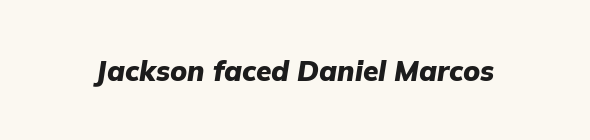
{"italic": "yes", "lean": "right", "slant_degrees": 9, "bold": "yes", "weight": "heavy", "width": "normal", "stroke_contrast": "low", "x_height": "medium", "monospaced": "no", "underline": "no", "letter_spacing": "normal", "letter_spacing_em": 0.0, "glyph_px": 28}
